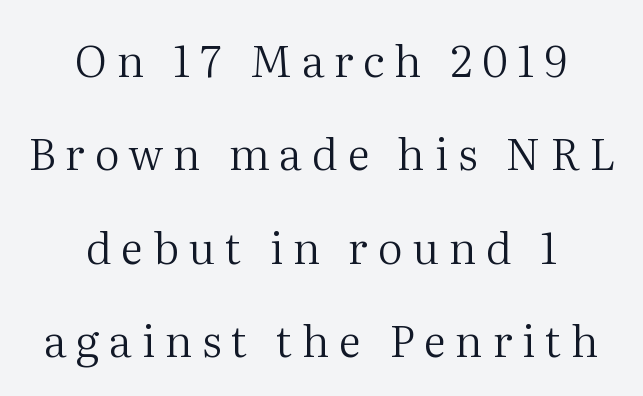
Every stem runs plumb, perpendicular to the baseline. The gap between lines stays unmarked. Every row of glyphs is offset so its center matches the block's center. Letters have the restrained weight of plain body copy at most.
